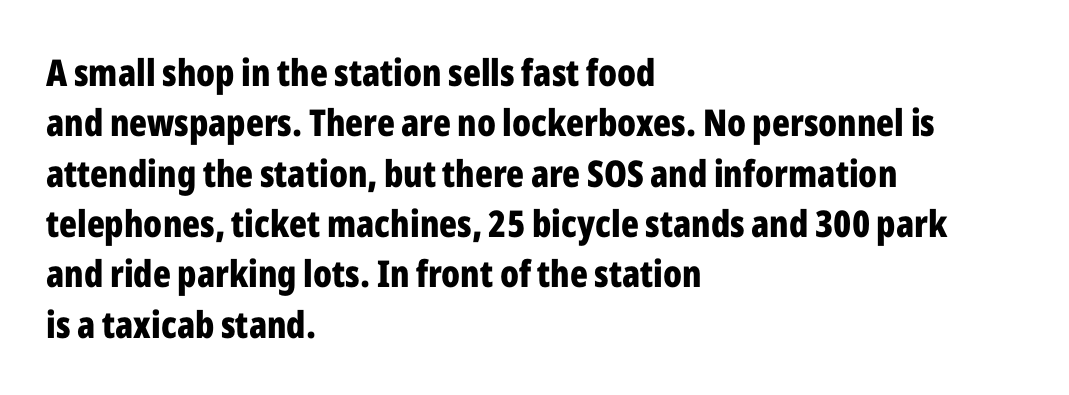
{"serif": "no", "italic": "no", "bold": "yes", "weight": "bold", "width": "condensed", "stroke_contrast": "low", "x_height": "medium", "monospaced": "no", "underline": "no", "align": "left", "line_spacing": "normal", "line_spacing_ratio": 1.36, "letter_spacing": "normal", "letter_spacing_em": 0.0, "glyph_px": 37}
